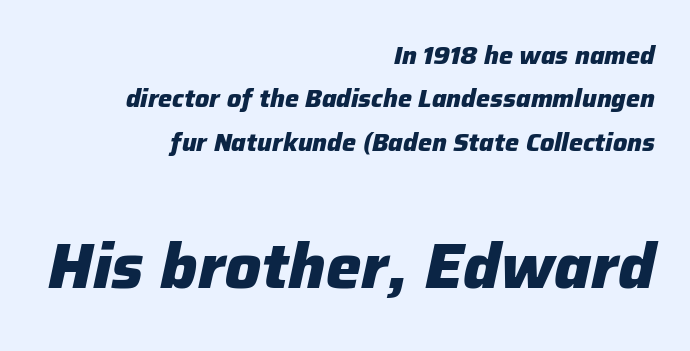
Q: Is the text bold? A: Yes.
Q: Is the text italic (slanted)? A: Yes, it leans right by about 12 degrees.
Q: Is the text underlined? A: No.
Q: How is the paragraph aligned? A: Right-aligned.
Q: Is the spacing between letters normal or unusually wide? A: Normal.
Q: Which block of text is set in a larger size, the first (top) or the second (bottom)? A: The second (bottom) one.
Q: Width (condensed, normal, or wide)? A: Normal.
Q: Stroke contrast? A: Low.
Q: x-height? A: Medium.
Q: Monospaced? A: No.
